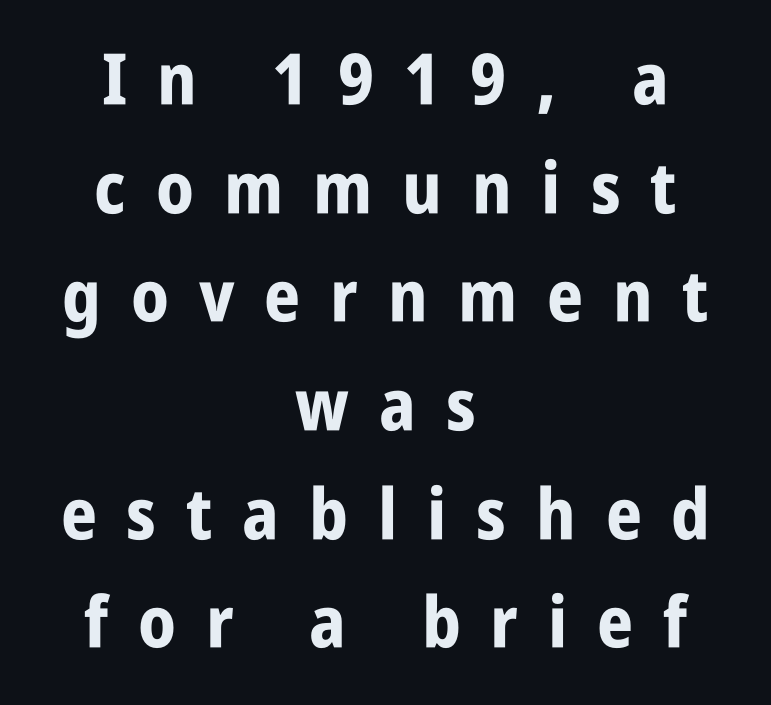
Q: Is the text bold? A: Yes.
Q: Is the text italic (slanted)? A: No, it is upright.
Q: Is the typeface a serif or a sans-serif typeface? A: Sans-serif.
Q: Is the text underlined? A: No.
Q: How is the paragraph aligned? A: Centered.
Q: Is the spacing between letters normal or unusually wide? A: Unusually wide.
Q: Is the spacing between lines tight, normal or loose? A: Normal.
Q: Width (condensed, normal, or wide)? A: Condensed.
Q: Stroke contrast? A: Low.
Q: x-height? A: Large.
Q: Monospaced? A: No.
